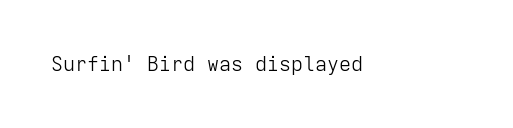
Posture: upright roman. Short note: letters normally spaced. The weight would be labelled regular, book, light, or lighter still. Lines of text with bare space underneath.
